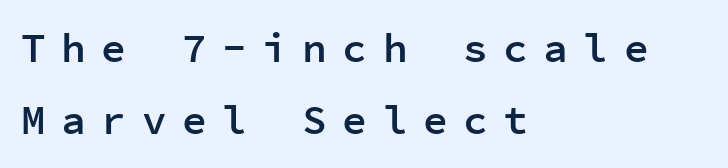
The image shows 41 px semibold sans-serif type, upright, monospaced; set left-aligned, line spacing 1.76x, unusually wide letter spacing (+0.38 em), not underlined; low stroke contrast and a medium x-height.
